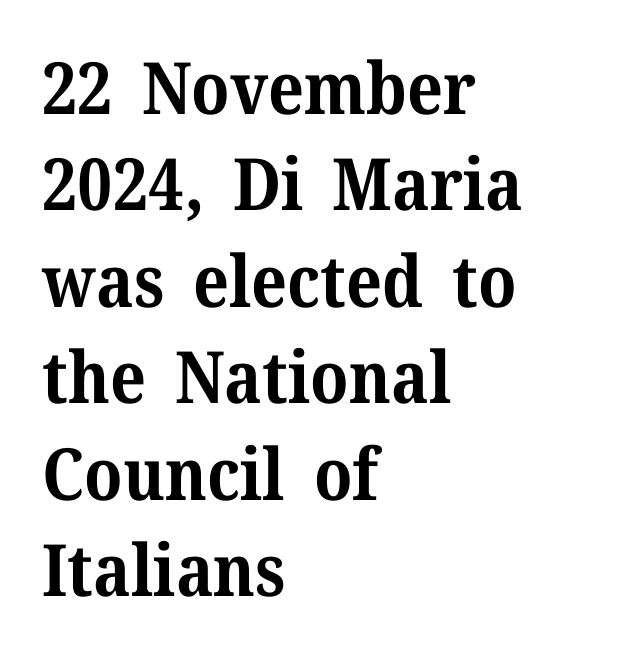
A typesetter would call this proportional, since set widths differ per character. These lines carry a lot of weight — the face is fully bold. These lines are set flush left with a ragged right edge. The passage shown stacks its lines at a standard gap.
